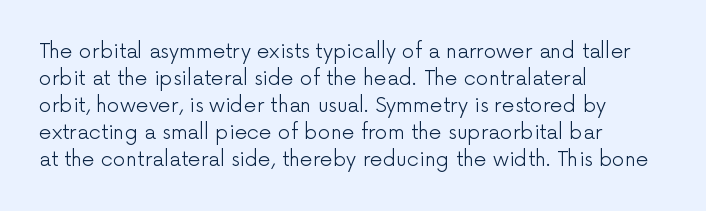
This sample uses an upright cut, with every glyph sitting square on the baseline. Reading down the column, the eye jumps a familiar distance to each next line. The horizontal fit of the characters is conventional and even. This is not heavy type; no bold has been used.
